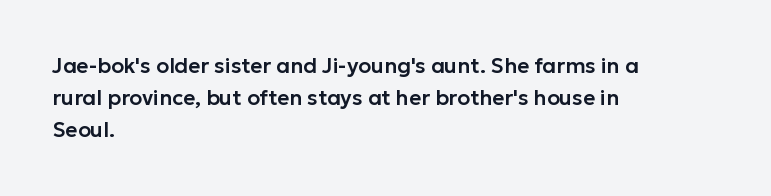
The image shows 21 px text type, upright; set left-aligned, normal line spacing (1.53x), normal letter spacing, not underlined.
